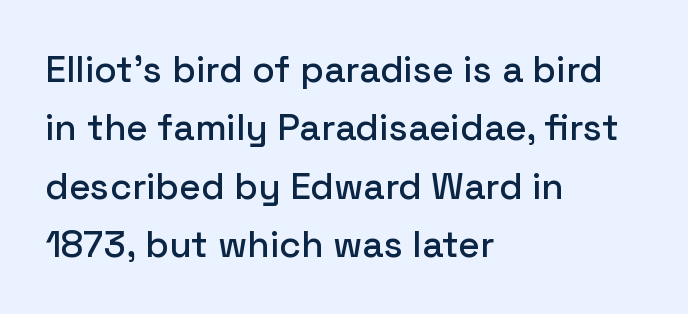
The image shows 37 px sans-serif type, upright; set left-aligned, normal line spacing (1.58x), normal letter spacing, not underlined; low stroke contrast and a medium x-height.
